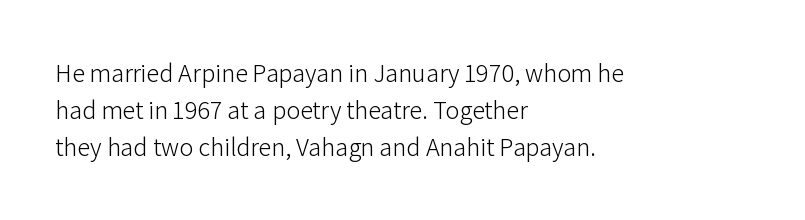
The rendering anchors every line to the left-hand side. A clean baseline with only descenders dipping below it. No chunkiness to these letters — they're not bold. Leading matches the norm, producing a regular column. Ascenders rise straight up at ninety degrees. Nobody touched the tracking dial on this one.
